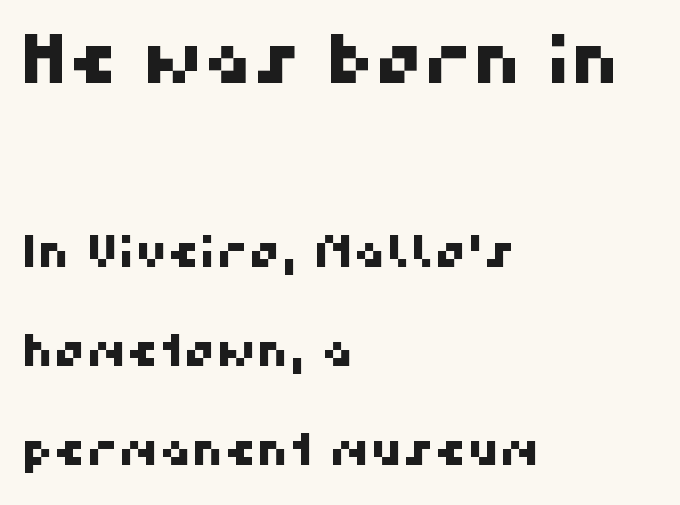
Q: Is the typeface a serif or a sans-serif typeface? A: Sans-serif.
Q: Is the text underlined? A: No.
Q: How is the paragraph aligned? A: Left-aligned.
Q: Is the spacing between letters normal or unusually wide? A: Normal.
Q: Is the spacing between lines tight, normal or loose? A: Loose.
Q: Which block of text is set in a larger size, the first (top) or the second (bottom)? A: The first (top) one.
Q: Width (condensed, normal, or wide)? A: Normal.
Q: Stroke contrast? A: High.
Q: x-height? A: Medium.
Q: Monospaced? A: No.
